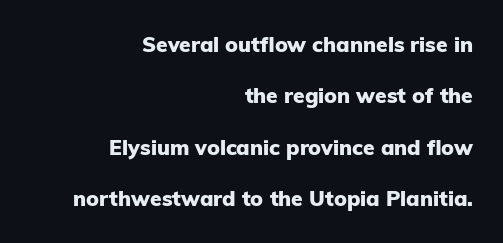
{"italic": "no", "bold": "yes", "underline": "no", "align": "right", "line_spacing": "loose", "line_spacing_ratio": 2.45, "letter_spacing": "normal", "letter_spacing_em": 0.0, "glyph_px": 21}
